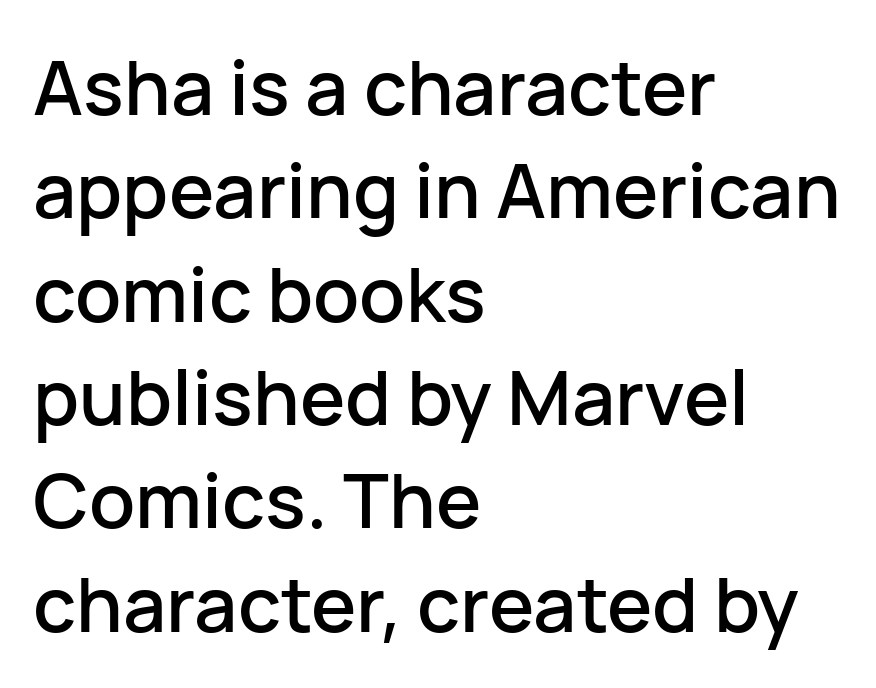
Q: Is the text italic (slanted)? A: No, it is upright.
Q: Is the typeface a serif or a sans-serif typeface? A: Sans-serif.
Q: Is the text underlined? A: No.
Q: How is the paragraph aligned? A: Left-aligned.
Q: Is the spacing between letters normal or unusually wide? A: Normal.
Q: Is the spacing between lines tight, normal or loose? A: Normal.
Q: Width (condensed, normal, or wide)? A: Normal.
Q: Stroke contrast? A: Low.
Q: x-height? A: Medium.
Q: Monospaced? A: No.
